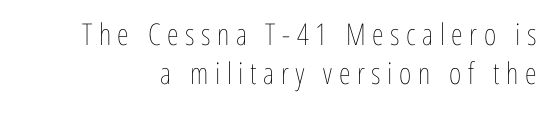
The image shows 30 px thin, condensed type, upright; set normal line spacing (1.31x), unusually wide letter spacing (+0.22 em), not underlined; low stroke contrast and a medium x-height.
